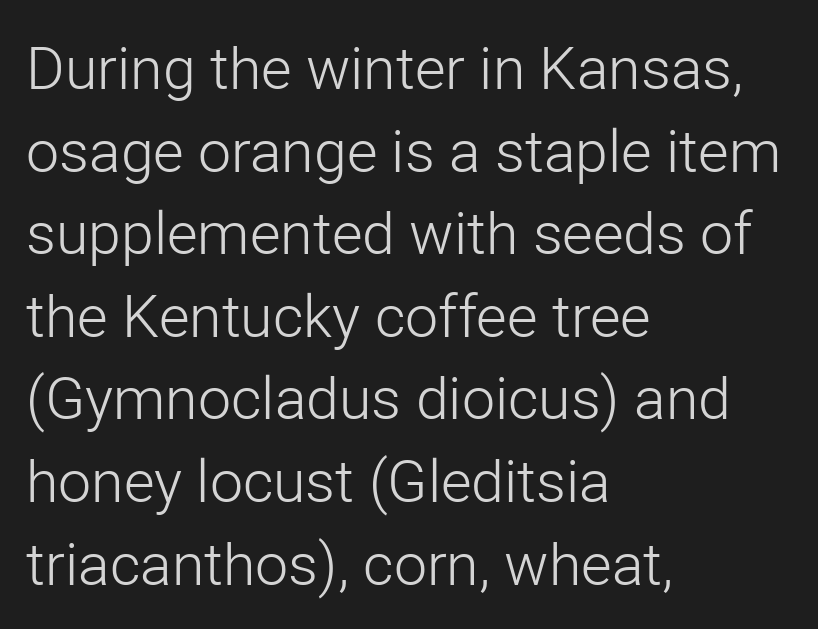
{"serif": "no", "italic": "no", "bold": "no", "weight": "light", "width": "normal", "stroke_contrast": "low", "x_height": "medium", "monospaced": "no", "underline": "no", "align": "left", "line_spacing": "normal", "line_spacing_ratio": 1.4, "letter_spacing": "normal", "letter_spacing_em": 0.0, "glyph_px": 59}
